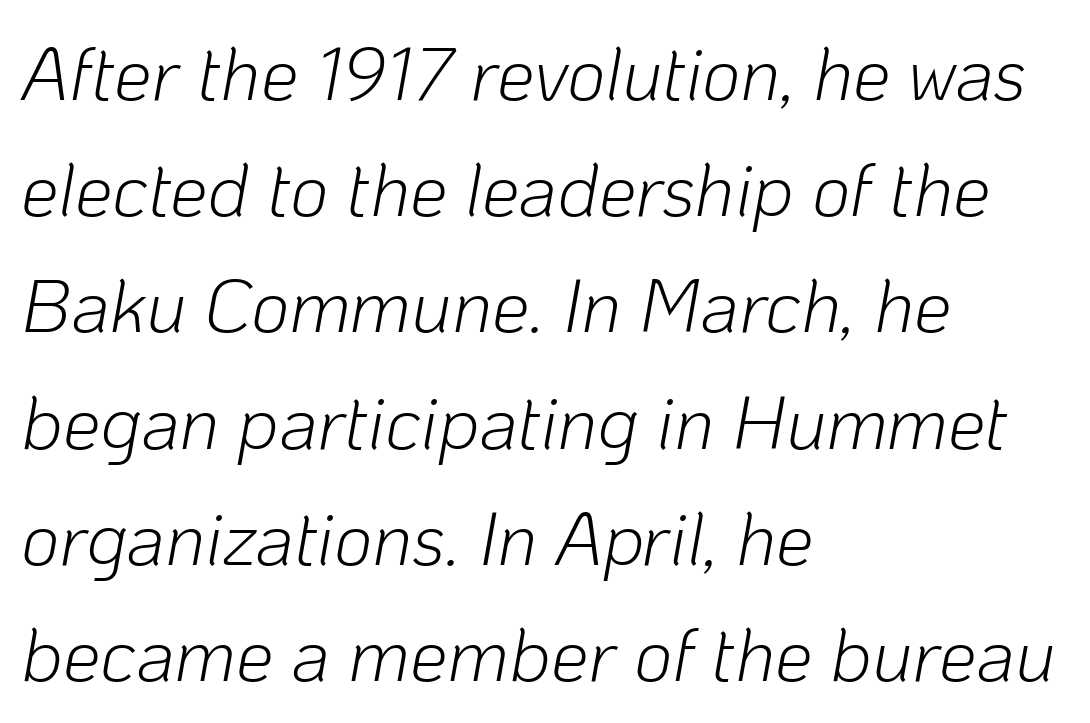
The foot of each line stays bare and open. These lines are rendered in a variable-pitch font. The lines sit at an ordinary, default distance from one another. The lines in this sample share a left origin and differ only in where they stop. The letters look calm and open, with moderate or lighter stems.
